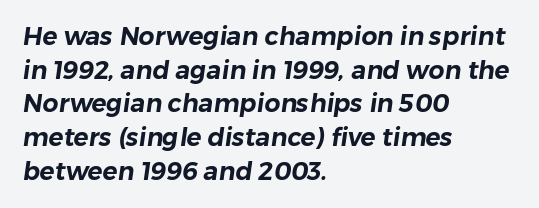
Tracking here is standard; glyphs follow each other at the usual distance. The foot of each line stays bare and open. Leading matches the norm, producing a regular column. The rag falls on the right side of this text block.
